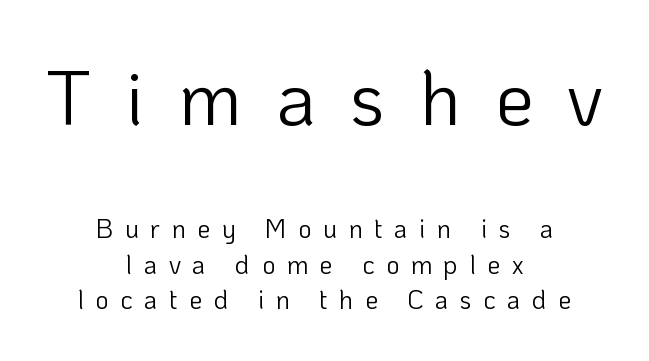
Q: Is the text bold? A: No.
Q: Is the text italic (slanted)? A: No, it is upright.
Q: Is the typeface a serif or a sans-serif typeface? A: Sans-serif.
Q: Is the text underlined? A: No.
Q: How is the paragraph aligned? A: Centered.
Q: Is the spacing between letters normal or unusually wide? A: Unusually wide.
Q: Is the spacing between lines tight, normal or loose? A: Normal.
Q: Which block of text is set in a larger size, the first (top) or the second (bottom)? A: The first (top) one.
Q: Width (condensed, normal, or wide)? A: Normal.
Q: Stroke contrast? A: Low.
Q: x-height? A: Medium.
Q: Monospaced? A: No.
